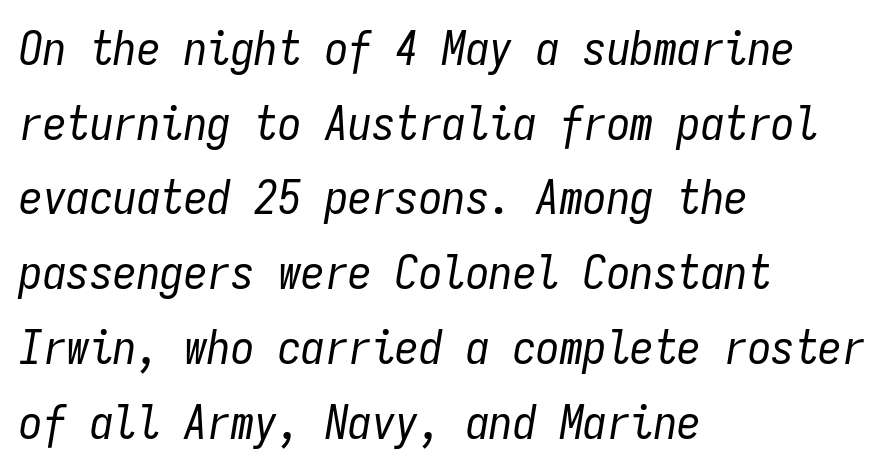
What stands out about the letter spacing? Nothing — it is the standard amount. The passage shown is not underscored anywhere. Here the designer chose a console-style face with uniform glyph widths. Line starts are locked; line ends wander. How would I describe the line gaps? Plain and ordinary. The font is comparable to plain body text, perhaps lighter.
